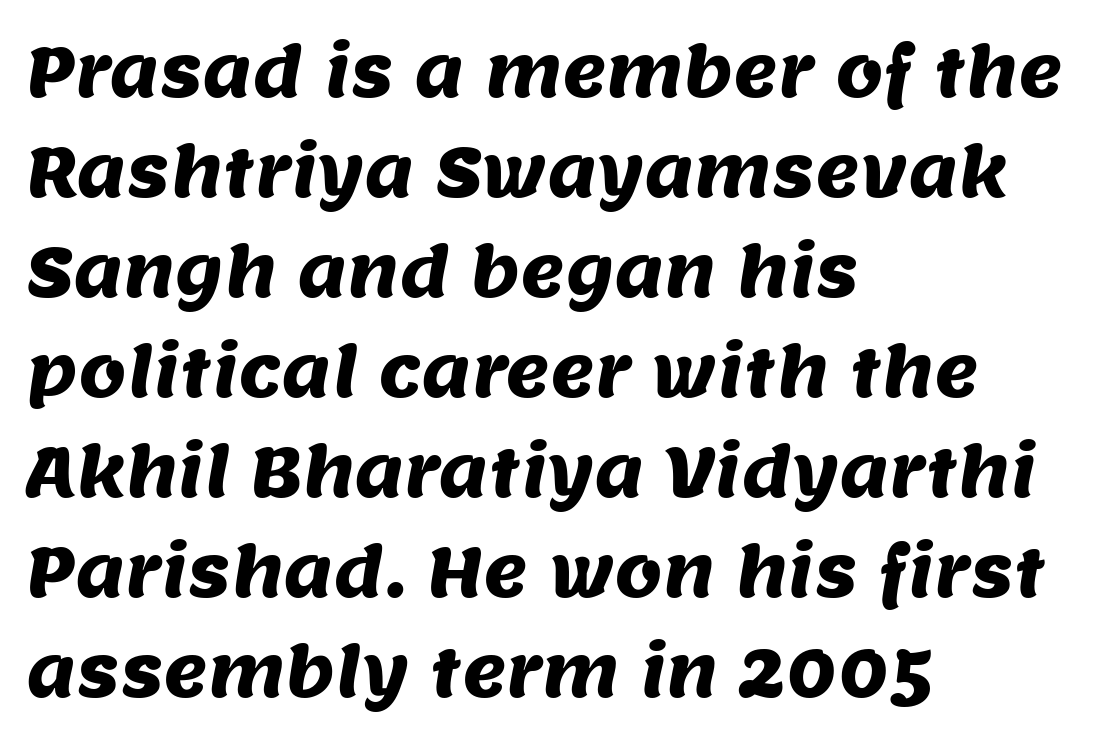
If you drew a ruler down the left edge, every line would touch it. Examine the stroke ends and you'll find no serifs. Anything drawn beneath the words? Only blank space. Does the leading feel generous? No, just average. Is the letter spacing exaggerated? No — it looks like the ordinary default. These lines are rendered in a variable-pitch font.
